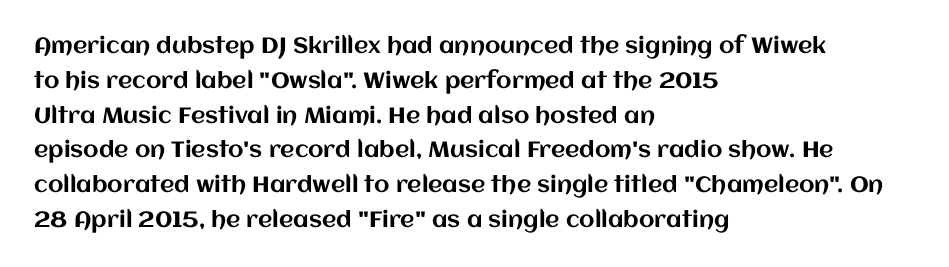
The image shows 22 px text type, upright; set left-aligned, normal line spacing (1.58x), normal letter spacing, not underlined.
